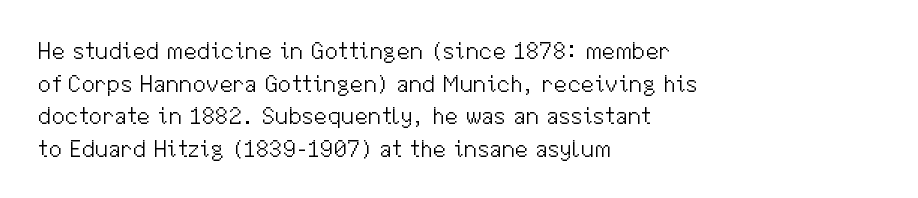
{"italic": "no", "bold": "no", "underline": "no", "align": "left", "line_spacing": "normal", "line_spacing_ratio": 1.36, "letter_spacing": "normal", "letter_spacing_em": 0.0, "glyph_px": 24}
